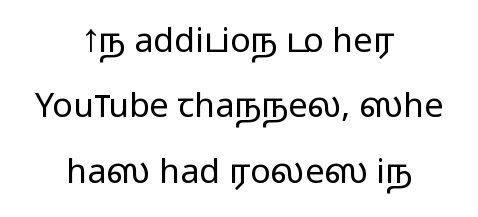
Q: Is the text bold? A: No.
Q: Is the text italic (slanted)? A: No, it is upright.
Q: Is the typeface a serif or a sans-serif typeface? A: Sans-serif.
Q: Is the text underlined? A: No.
Q: How is the paragraph aligned? A: Centered.
Q: Is the spacing between letters normal or unusually wide? A: Normal.
Q: Is the spacing between lines tight, normal or loose? A: Loose.
Q: Width (condensed, normal, or wide)? A: Wide.
Q: Stroke contrast? A: Low.
Q: x-height? A: Medium.
Q: Monospaced? A: No.
